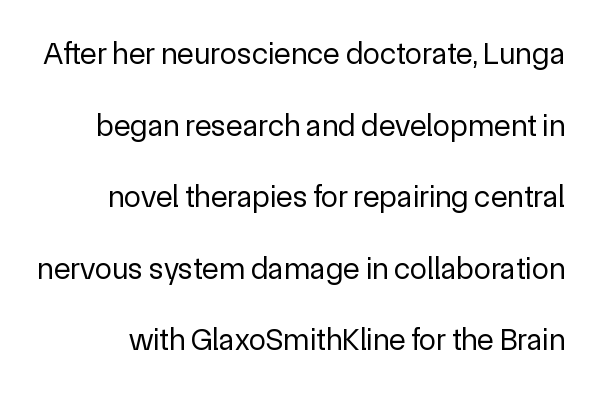
The image shows 31 px regular-weight sans-serif type, upright; set loose line spacing (2.31x), normal letter spacing, not underlined; a medium x-height.
